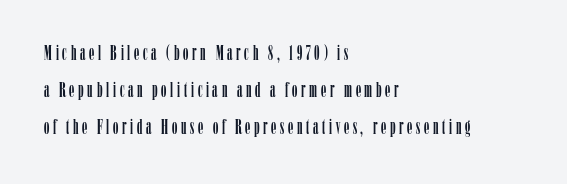
Q: Is the text italic (slanted)? A: No, it is upright.
Q: Is the text underlined? A: No.
Q: How is the paragraph aligned? A: Left-aligned.
